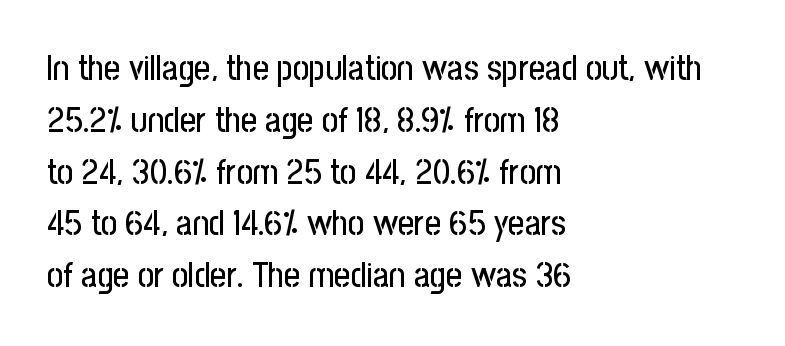
Where is the straight margin? On the left. Note the varied advance widths — an 'i' is clearly narrower than an 'm'. This block has exactly the height ordinary leading produces. A sans-serif font was chosen for this passage. Here the glyphs are tracked normally, forming tight word shapes.
